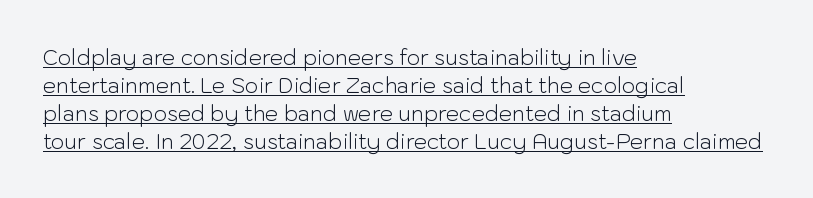
No extra ink here — the face is not bold. The line texture is even and compact thanks to regular tracking. The rendered words wear a rule along their underside. You can tell it's not italic because the verticals are truly vertical. Normally led — the rows are evenly, conventionally spaced.
